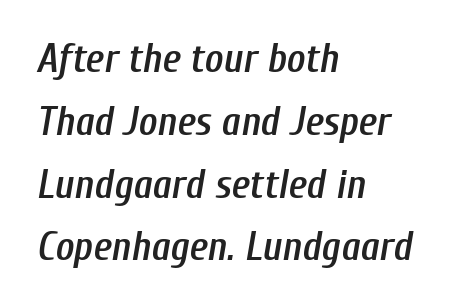
Q: Is the text bold? A: Semi-bold.
Q: Is the text italic (slanted)? A: Yes, it leans right by about 10 degrees.
Q: Is the text underlined? A: No.
Q: How is the paragraph aligned? A: Left-aligned.
Q: Is the spacing between letters normal or unusually wide? A: Normal.
Q: Is the spacing between lines tight, normal or loose? A: Normal.
Q: Width (condensed, normal, or wide)? A: Condensed.
Q: Stroke contrast? A: Low.
Q: x-height? A: Medium.
Q: Monospaced? A: No.
